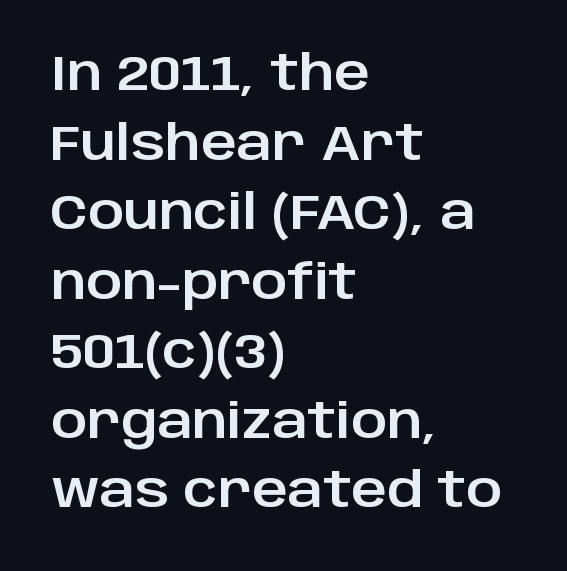
{"serif": "no", "italic": "no", "width": "normal", "stroke_contrast": "low", "x_height": "large", "monospaced": "no", "underline": "no", "align": "left", "line_spacing": "normal", "line_spacing_ratio": 1.42, "letter_spacing": "normal", "letter_spacing_em": 0.0, "glyph_px": 49}
